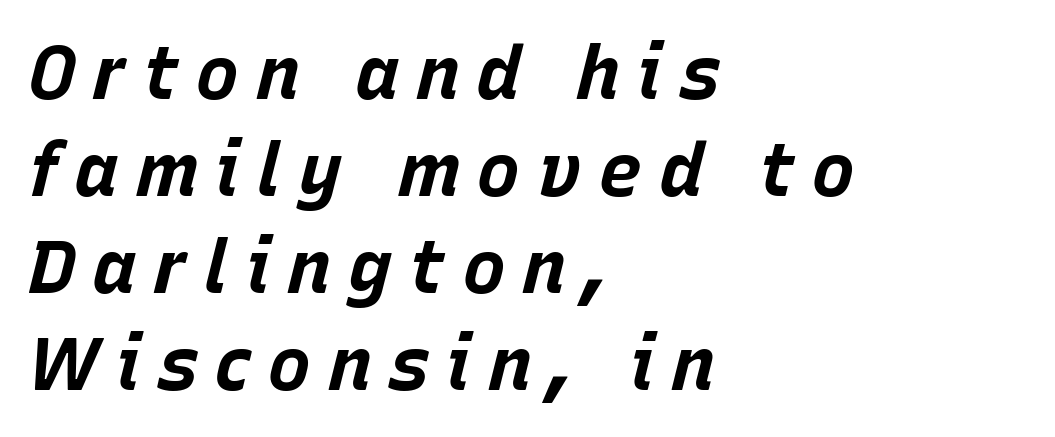
Heavy, bold letterforms. This rendering widens character spacing well past its baseline value. A typesetter would mark this as italic. Character widths vary here, with narrow letters taking less room than wide ones.
